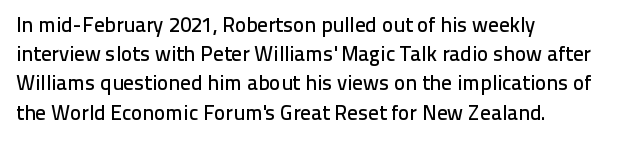
Q: Is the text italic (slanted)? A: No, it is upright.
Q: Is the text underlined? A: No.
Q: How is the paragraph aligned? A: Left-aligned.
Q: Is the spacing between letters normal or unusually wide? A: Normal.
Q: Is the spacing between lines tight, normal or loose? A: Normal.
